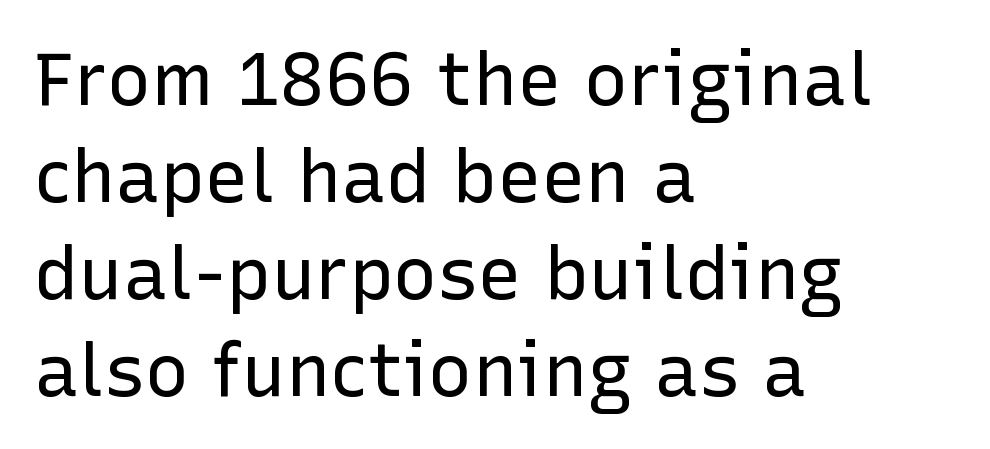
{"serif": "no", "italic": "no", "bold": "no", "weight": "regular", "width": "normal", "stroke_contrast": "low", "x_height": "medium", "monospaced": "no", "underline": "no", "align": "left", "line_spacing": "normal", "line_spacing_ratio": 1.31, "letter_spacing": "normal", "letter_spacing_em": 0.0, "glyph_px": 74}
